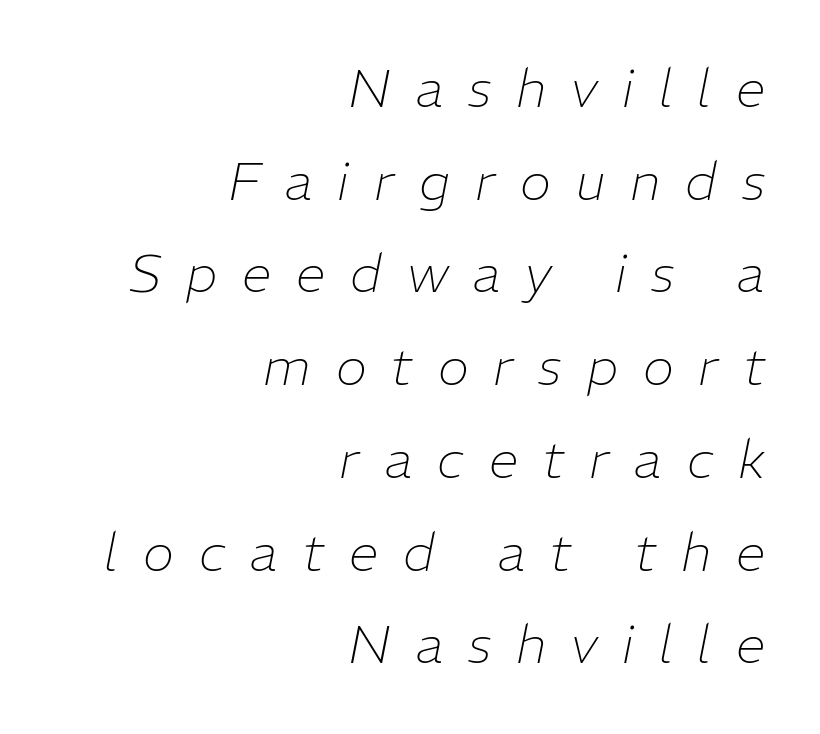
The image shows 53 px thin type, italic (leaning right); set right-aligned, line spacing 1.75x, unusually wide letter spacing (+0.47 em), not underlined; low stroke contrast and a medium x-height.
